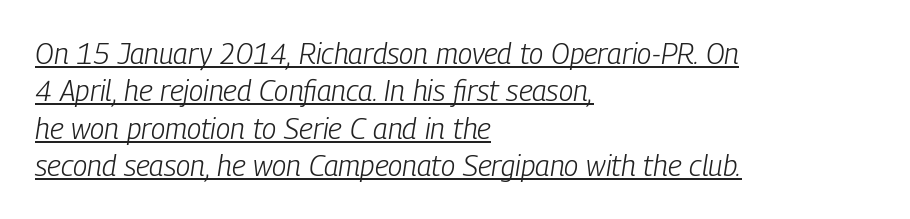
Q: Is the text bold? A: No.
Q: Is the text italic (slanted)? A: Yes, it leans right by about 9 degrees.
Q: Is the text underlined? A: Yes.
Q: How is the paragraph aligned? A: Left-aligned.
Q: Is the spacing between letters normal or unusually wide? A: Normal.
Q: Is the spacing between lines tight, normal or loose? A: Normal.
Q: Width (condensed, normal, or wide)? A: Condensed.
Q: Stroke contrast? A: Low.
Q: x-height? A: Medium.
Q: Monospaced? A: No.
